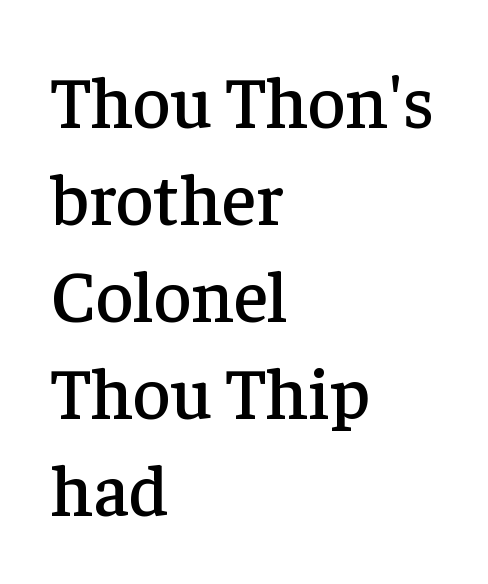
What's the leading like? Ordinary, nothing unusual. This rendering employs a face with finishing strokes, i.e., a serif. Spacing between characters is what you'd get straight out of the box. Check under the words: just untouched page. The rag falls on the right side of this text block.
